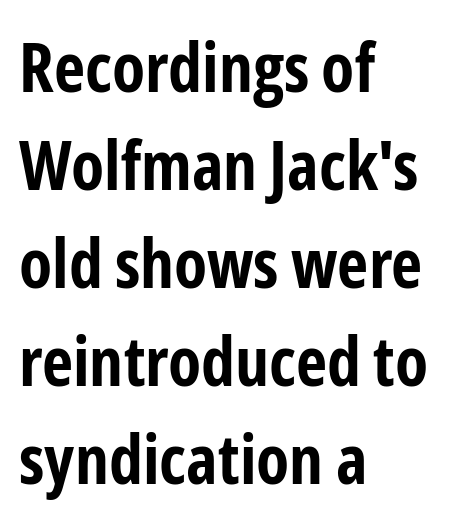
{"serif": "no", "italic": "no", "bold": "yes", "weight": "bold", "width": "condensed", "stroke_contrast": "low", "x_height": "medium", "monospaced": "no", "underline": "no", "align": "left", "line_spacing": "normal", "line_spacing_ratio": 1.44, "letter_spacing": "normal", "letter_spacing_em": 0.0, "glyph_px": 68}
